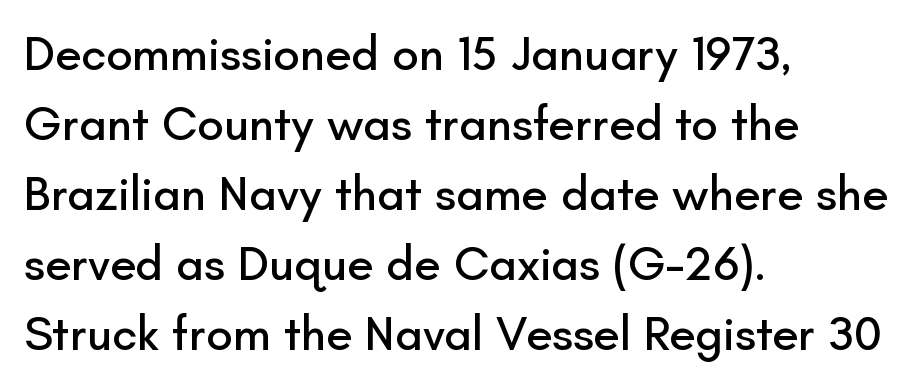
{"serif": "no", "italic": "no", "width": "normal", "stroke_contrast": "low", "x_height": "small", "monospaced": "no", "underline": "no", "align": "left", "line_spacing": "normal", "line_spacing_ratio": 1.46, "letter_spacing": "normal", "letter_spacing_em": 0.0, "glyph_px": 48}
